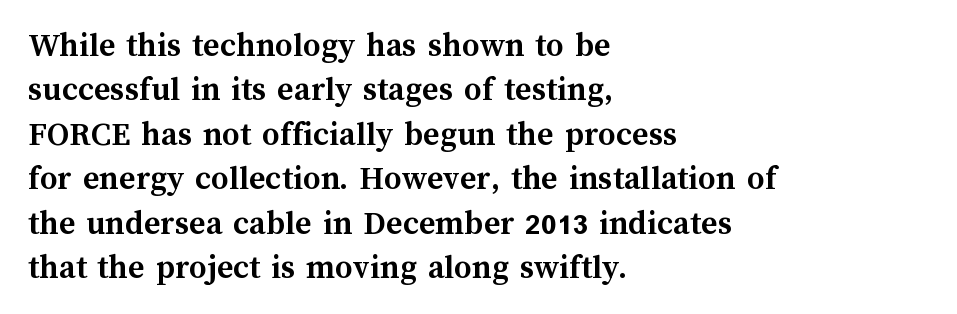
Is the letter spacing exaggerated? No — it looks like the ordinary default. Beneath every word, the page is bare. Leading: standard. You'd pick this weight for a headline — it's a proper bold. Quick note: not italic, upright. Leftover space on each line is placed entirely after the last word.
